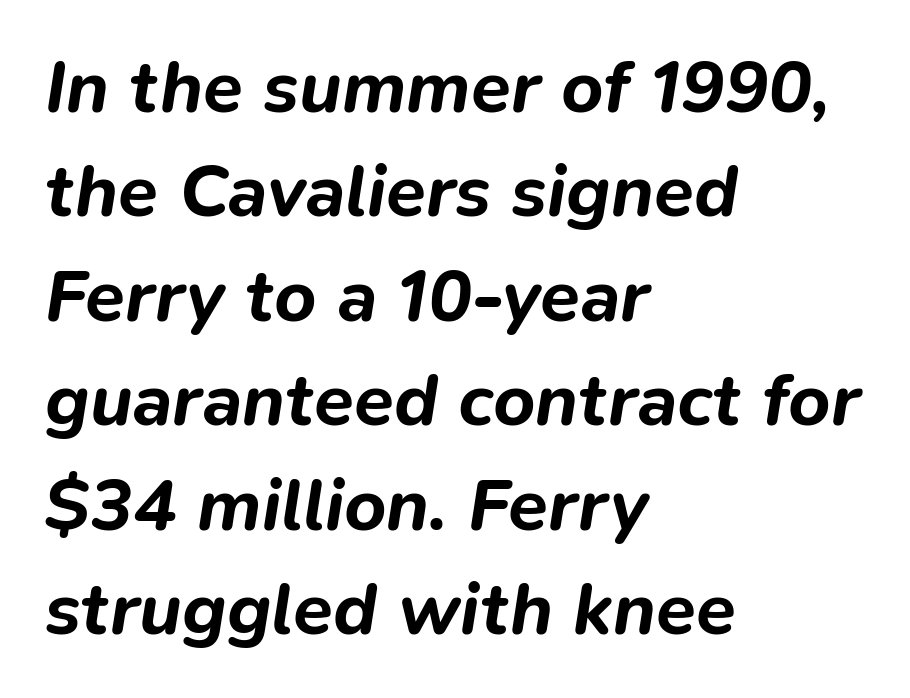
The image shows 73 px bold type, italic (leaning right); set left-aligned, normal line spacing (1.43x), normal letter spacing, not underlined; low stroke contrast and a medium x-height.
